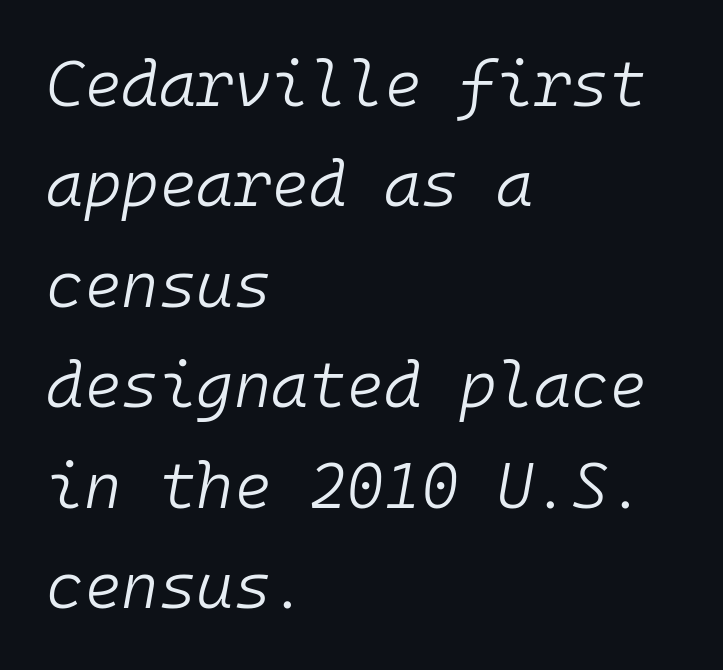
{"italic": "yes", "lean": "right", "slant_degrees": 10, "bold": "no", "weight": "light", "width": "normal", "stroke_contrast": "low", "x_height": "medium", "monospaced": "yes", "underline": "no", "align": "left", "line_spacing": "normal", "line_spacing_ratio": 1.57, "letter_spacing": "normal", "letter_spacing_em": 0.0, "glyph_px": 64}
